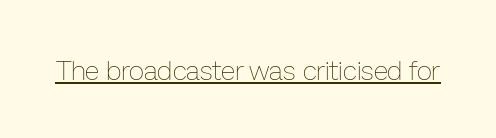
Q: Is the text bold? A: No.
Q: Is the text italic (slanted)? A: No, it is upright.
Q: Is the text underlined? A: Yes.
Q: Is the spacing between letters normal or unusually wide? A: Normal.
